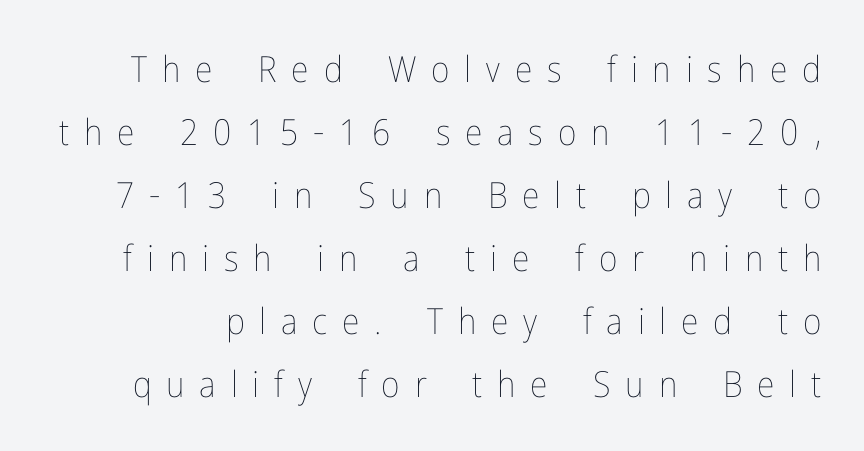
This is the regular roman posture of the typeface. Note the varied advance widths — an 'i' is clearly narrower than an 'm'. Quick note: underline off. Does extra space separate the letters? Yes, quite a lot of it. A quiet, ordinary-to-light weight characterises the typeface.
